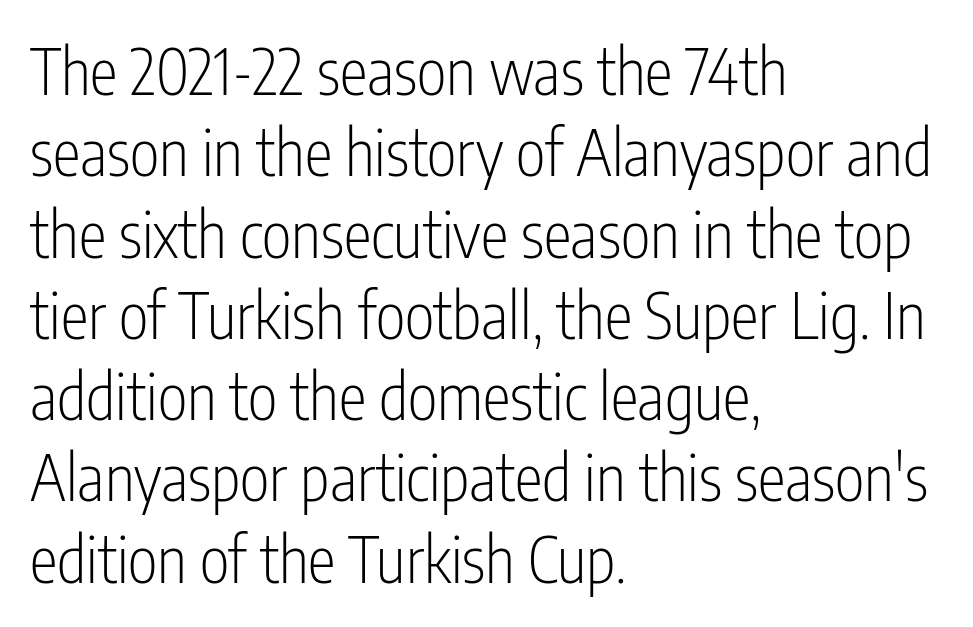
The image shows 63 px light, condensed sans-serif type, upright; set left-aligned, normal line spacing (1.29x), normal letter spacing, not underlined; low stroke contrast and a medium x-height.
